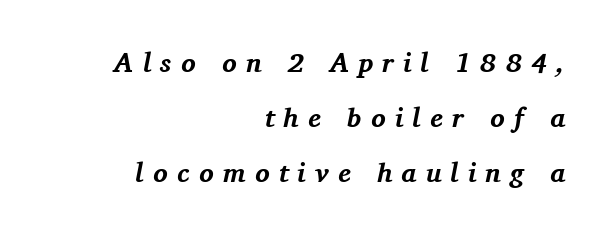
Q: Is the text bold? A: Yes.
Q: Is the text italic (slanted)? A: Yes, it leans right by about 11 degrees.
Q: Is the text underlined? A: No.
Q: How is the paragraph aligned? A: Right-aligned.
Q: Is the spacing between letters normal or unusually wide? A: Unusually wide.
Q: Is the spacing between lines tight, normal or loose? A: Loose.
